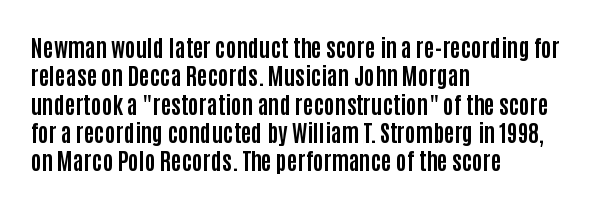
Q: Is the text bold? A: Yes.
Q: Is the text italic (slanted)? A: No, it is upright.
Q: Is the text underlined? A: No.
Q: How is the paragraph aligned? A: Left-aligned.
Q: Is the spacing between letters normal or unusually wide? A: Normal.
